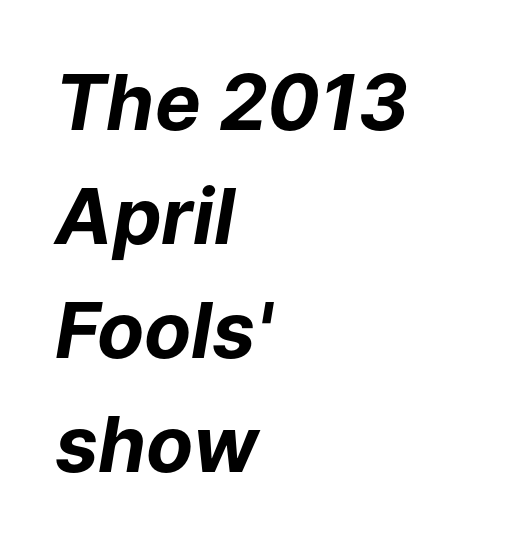
The image shows 77 px bold type, italic (leaning right); set left-aligned, normal line spacing (1.48x), normal letter spacing, not underlined; low stroke contrast and a medium x-height.
